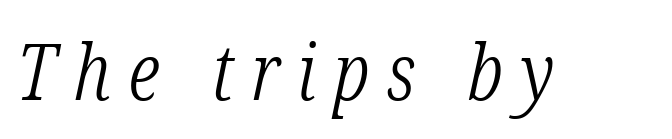
Q: Is the text bold? A: No.
Q: Is the text italic (slanted)? A: Yes, it leans right by about 12 degrees.
Q: Is the typeface a serif or a sans-serif typeface? A: Serif.
Q: Is the text underlined? A: No.
Q: Is the spacing between letters normal or unusually wide? A: Unusually wide.
Q: Width (condensed, normal, or wide)? A: Condensed.
Q: Stroke contrast? A: Low.
Q: x-height? A: Medium.
Q: Monospaced? A: No.
